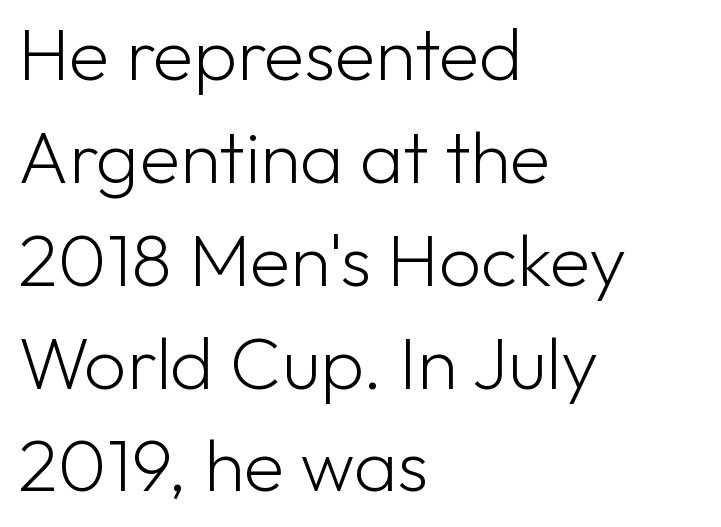
{"serif": "no", "italic": "no", "bold": "no", "weight": "light", "width": "normal", "stroke_contrast": "low", "x_height": "medium", "monospaced": "no", "underline": "no", "align": "left", "line_spacing": "normal", "line_spacing_ratio": 1.39, "letter_spacing": "normal", "letter_spacing_em": 0.0, "glyph_px": 74}
